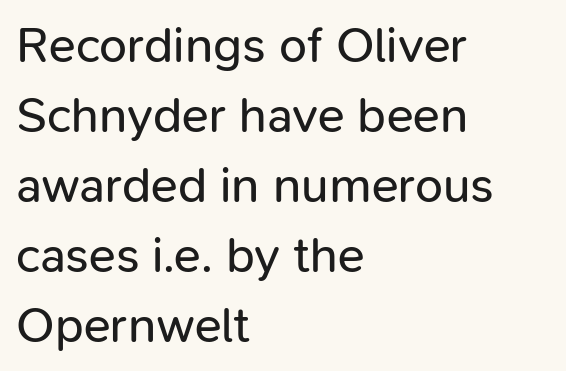
{"serif": "no", "italic": "no", "bold": "no", "weight": "regular", "width": "normal", "stroke_contrast": "low", "x_height": "medium", "monospaced": "no", "underline": "no", "align": "left", "line_spacing": "normal", "line_spacing_ratio": 1.4, "letter_spacing": "normal", "letter_spacing_em": 0.0, "glyph_px": 50}
